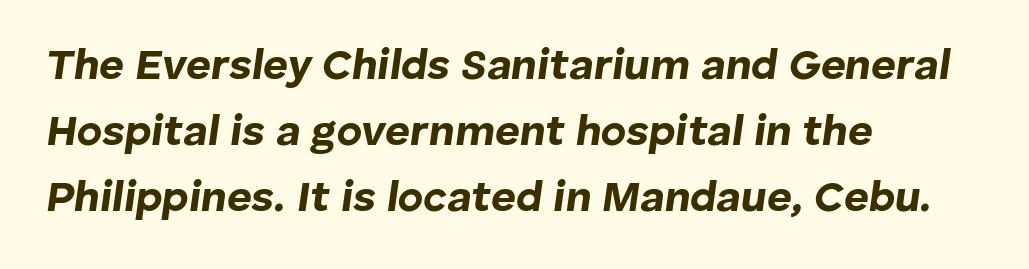
Q: Is the text bold? A: Yes.
Q: Is the text italic (slanted)? A: Yes, it leans right by about 8 degrees.
Q: Is the text underlined? A: No.
Q: How is the paragraph aligned? A: Left-aligned.
Q: Is the spacing between letters normal or unusually wide? A: Normal.
Q: Is the spacing between lines tight, normal or loose? A: Normal.
Q: Width (condensed, normal, or wide)? A: Normal.
Q: Stroke contrast? A: Low.
Q: x-height? A: Medium.
Q: Monospaced? A: No.
